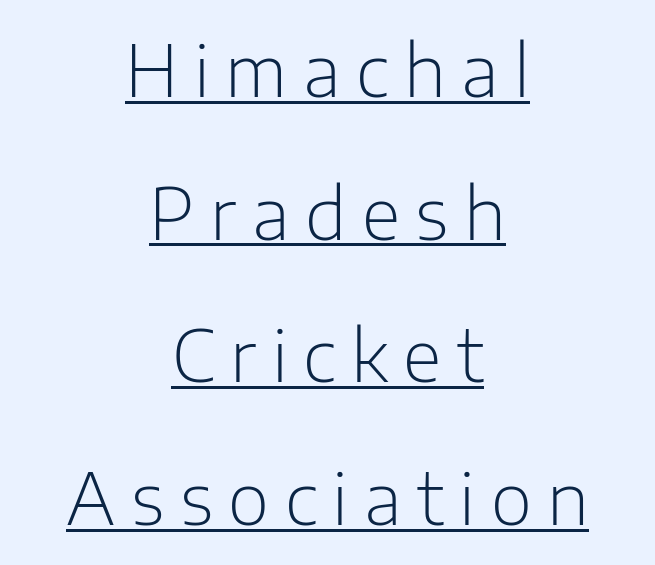
The image shows 71 px light sans-serif type, upright; set centered, loose line spacing (2.01x), unusually wide letter spacing (+0.22 em), underlined; low stroke contrast and a medium x-height.
